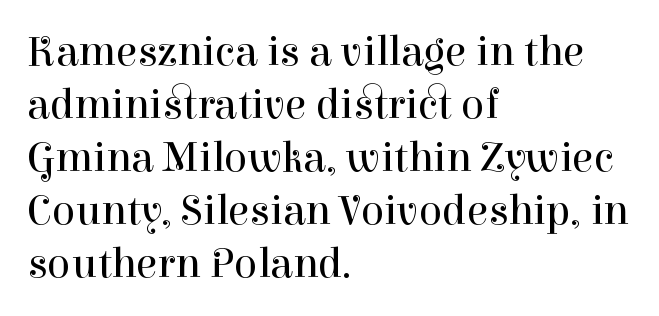
The image shows 43 px regular-weight serif type, upright; set left-aligned, line spacing 1.23x, normal letter spacing, not underlined; high stroke contrast and a medium x-height.
